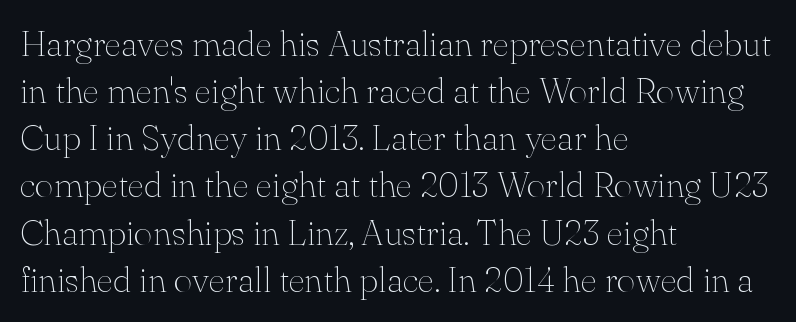
This sample uses plain, unmodified letter spacing. Descenders hang freely into open space. The rendering anchors every line to the left-hand side. The lettering holds an erect, upright posture throughout.
